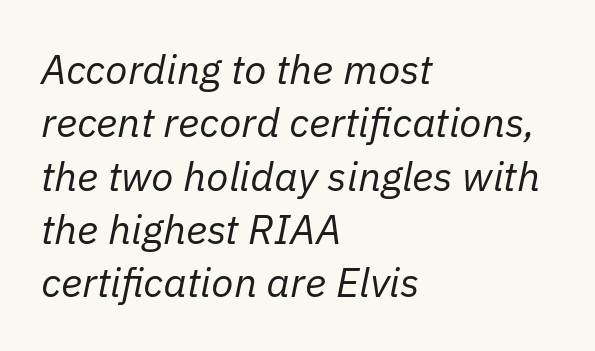
{"italic": "yes", "lean": "right", "slant_degrees": 11, "bold": "no", "weight": "regular", "width": "normal", "stroke_contrast": "low", "x_height": "medium", "monospaced": "no", "underline": "no", "align": "left", "line_spacing": "normal", "line_spacing_ratio": 1.3, "letter_spacing": "normal", "letter_spacing_em": 0.0, "glyph_px": 41}
